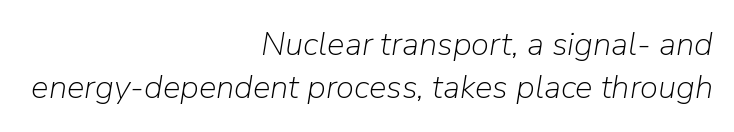
The image shows 33 px light type, italic (leaning right); set right-aligned, normal line spacing (1.31x), normal letter spacing, not underlined; low stroke contrast and a medium x-height.
